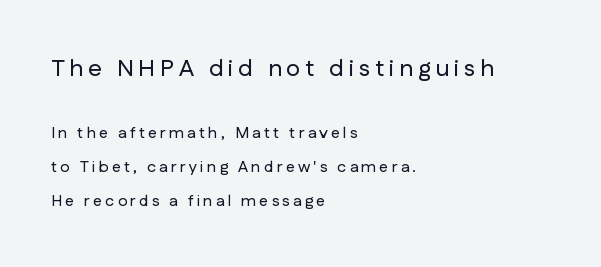
Typeset ragged right — the left edge is the straight one. Note: larger setting up top, smaller setting below. Tracking value appears strongly positive — letters spread wide. Quick note: not italic, upright.
